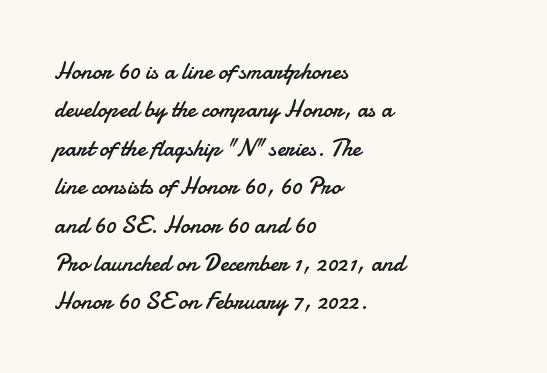
The image shows 24 px text type; set left-aligned, normal line spacing (1.6x), normal letter spacing, not underlined.
